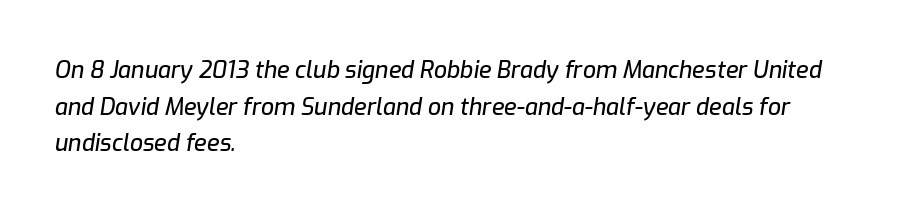
These lines stack with their left ends in a neat column. Rule under the text: the space is simply empty. How would I describe the line gaps? Plain and ordinary. How are the letters spaced? Ordinarily, with no added tracking.
